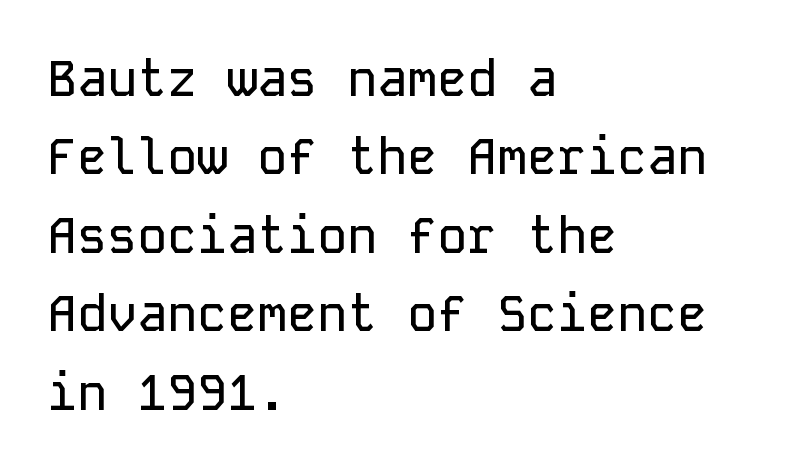
{"serif": "no", "italic": "no", "width": "normal", "stroke_contrast": "low", "x_height": "medium", "monospaced": "yes", "underline": "no", "align": "left", "line_spacing": "normal", "line_spacing_ratio": 1.57, "letter_spacing": "normal", "letter_spacing_em": 0.0, "glyph_px": 50}
